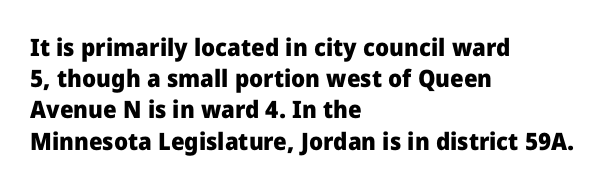
{"italic": "no", "bold": "yes", "underline": "no", "align": "left", "line_spacing": "normal", "line_spacing_ratio": 1.3, "letter_spacing": "normal", "letter_spacing_em": 0.0, "glyph_px": 24}
